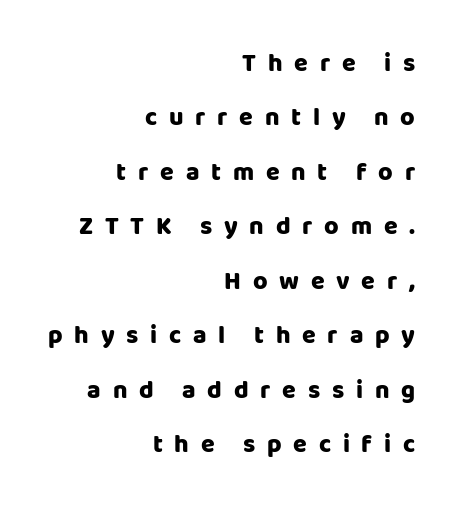
{"italic": "no", "bold": "yes", "underline": "no", "align": "right", "line_spacing": "loose", "line_spacing_ratio": 2.18, "letter_spacing": "wide", "letter_spacing_em": 0.47, "glyph_px": 25}
